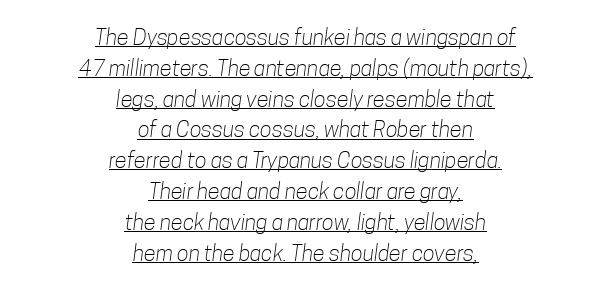
{"bold": "no", "underline": "yes", "align": "center", "line_spacing": "normal", "line_spacing_ratio": 1.4, "letter_spacing": "normal", "letter_spacing_em": 0.0, "glyph_px": 22}
